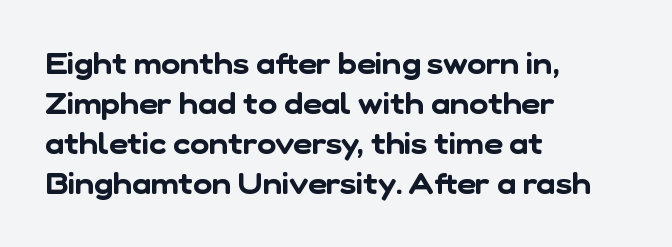
The image shows 29 px sans-serif type; set left-aligned, normal line spacing (1.38x), normal letter spacing, not underlined; low stroke contrast and a medium x-height.
